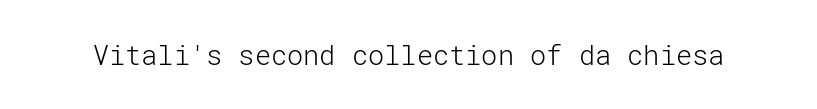
Has an underline been added? It has not. The type is set solid horizontally, with unmodified tracking. The characters are drawn with everyday or finer stroke widths. Every character sits straight up, as roman type does.
